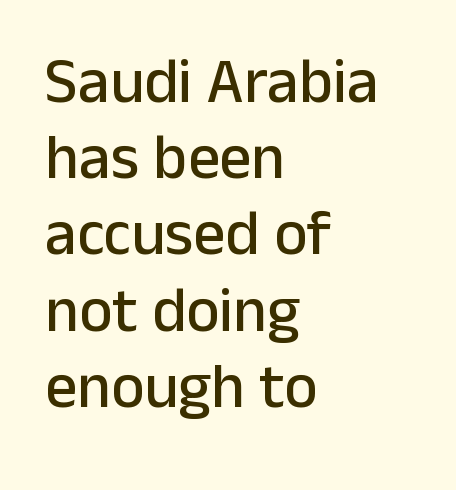
{"serif": "no", "italic": "no", "width": "normal", "stroke_contrast": "low", "x_height": "medium", "monospaced": "no", "underline": "no", "align": "left", "line_spacing_ratio": 1.21, "letter_spacing": "normal", "letter_spacing_em": 0.0, "glyph_px": 63}
